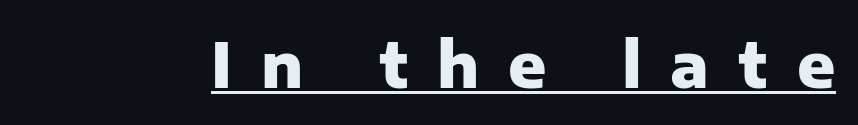
Q: Is the text bold? A: Yes.
Q: Is the text italic (slanted)? A: No, it is upright.
Q: Is the typeface a serif or a sans-serif typeface? A: Sans-serif.
Q: Is the text underlined? A: Yes.
Q: Is the spacing between letters normal or unusually wide? A: Unusually wide.
Q: Width (condensed, normal, or wide)? A: Normal.
Q: Stroke contrast? A: Low.
Q: x-height? A: Medium.
Q: Monospaced? A: No.
